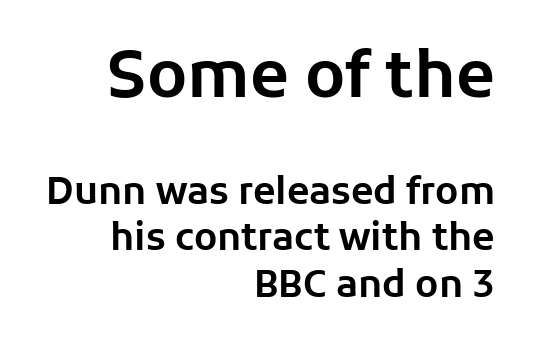
Q: Is the text italic (slanted)? A: No, it is upright.
Q: Is the typeface a serif or a sans-serif typeface? A: Sans-serif.
Q: Is the text underlined? A: No.
Q: How is the paragraph aligned? A: Right-aligned.
Q: Is the spacing between letters normal or unusually wide? A: Normal.
Q: Is the spacing between lines tight, normal or loose? A: Normal.
Q: Which block of text is set in a larger size, the first (top) or the second (bottom)? A: The first (top) one.
Q: Width (condensed, normal, or wide)? A: Normal.
Q: Stroke contrast? A: Low.
Q: x-height? A: Medium.
Q: Monospaced? A: No.
